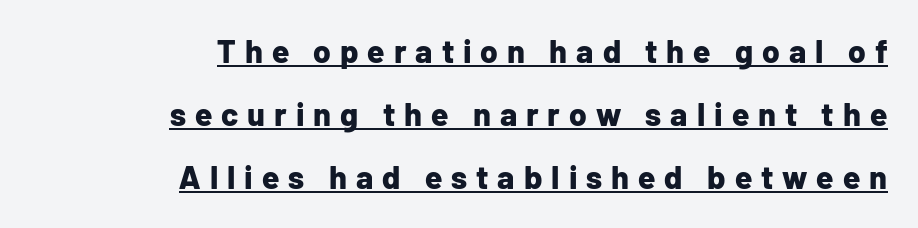
Q: Is the text bold? A: Yes.
Q: Is the text italic (slanted)? A: No, it is upright.
Q: Is the typeface a serif or a sans-serif typeface? A: Sans-serif.
Q: Is the text underlined? A: Yes.
Q: How is the paragraph aligned? A: Right-aligned.
Q: Is the spacing between letters normal or unusually wide? A: Unusually wide.
Q: Is the spacing between lines tight, normal or loose? A: Loose.
Q: Width (condensed, normal, or wide)? A: Normal.
Q: Stroke contrast? A: Low.
Q: x-height? A: Medium.
Q: Monospaced? A: No.
